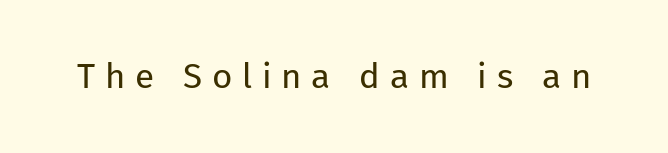
Q: Is the text bold? A: No.
Q: Is the text italic (slanted)? A: No, it is upright.
Q: Is the typeface a serif or a sans-serif typeface? A: Sans-serif.
Q: Is the text underlined? A: No.
Q: Is the spacing between letters normal or unusually wide? A: Unusually wide.
Q: Width (condensed, normal, or wide)? A: Normal.
Q: Stroke contrast? A: Low.
Q: x-height? A: Medium.
Q: Monospaced? A: No.
